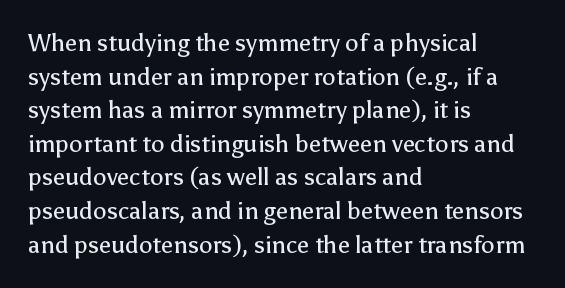
The image shows 24 px text type, upright; set left-aligned, normal line spacing (1.4x), normal letter spacing, not underlined.
